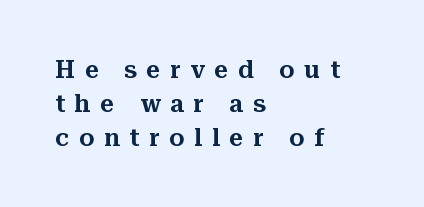
{"italic": "no", "underline": "no", "align": "left", "line_spacing": "normal", "line_spacing_ratio": 1.41, "letter_spacing": "wide", "letter_spacing_em": 0.41, "glyph_px": 24}
